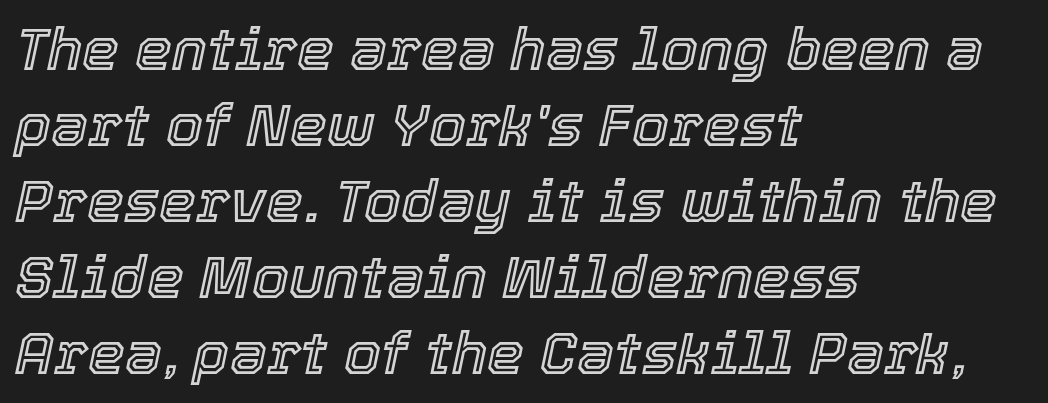
Q: Is the text italic (slanted)? A: Yes, it leans right by about 12 degrees.
Q: Is the text underlined? A: No.
Q: How is the paragraph aligned? A: Left-aligned.
Q: Is the spacing between letters normal or unusually wide? A: Normal.
Q: Is the spacing between lines tight, normal or loose? A: Normal.
Q: Width (condensed, normal, or wide)? A: Normal.
Q: x-height? A: Medium.
Q: Monospaced? A: No.
